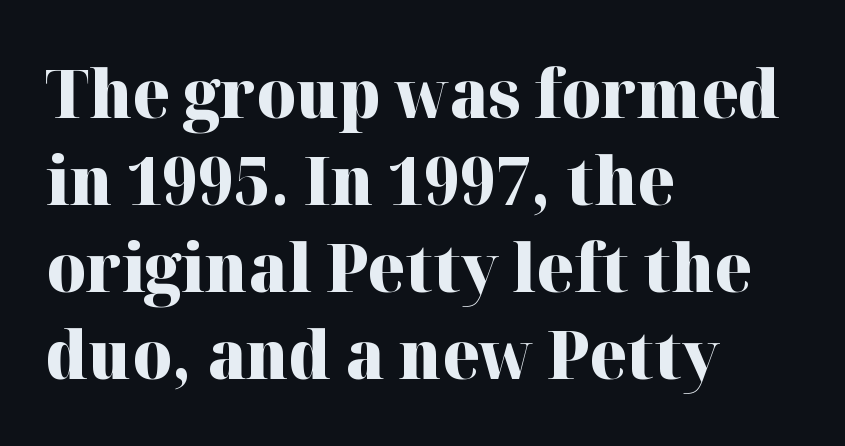
The lines sit at an ordinary, default distance from one another. Leftover space on each line is placed entirely after the last word. The type family on display is of the serif kind. The string is rendered with underlining switched off. Heavy, bold letterforms.
